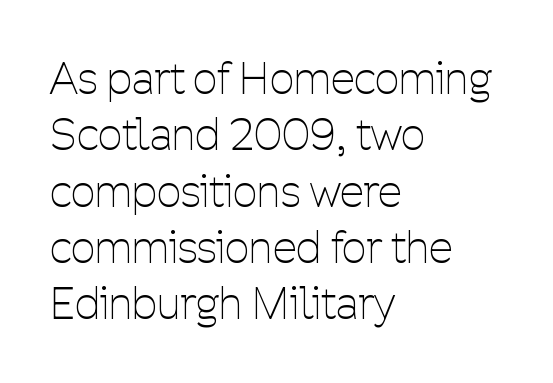
{"serif": "no", "italic": "no", "bold": "no", "weight": "thin", "width": "condensed", "stroke_contrast": "low", "x_height": "medium", "monospaced": "no", "underline": "no", "align": "left", "line_spacing": "normal", "line_spacing_ratio": 1.31, "letter_spacing": "normal", "letter_spacing_em": 0.0, "glyph_px": 43}
